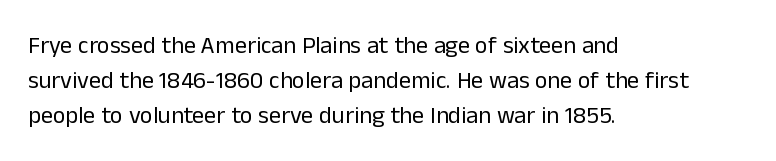
The image shows 24 px text type, upright; set left-aligned, normal line spacing (1.45x), normal letter spacing, not underlined.
